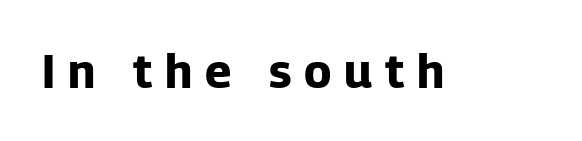
Q: Is the text bold? A: Yes.
Q: Is the text italic (slanted)? A: No, it is upright.
Q: Is the typeface a serif or a sans-serif typeface? A: Sans-serif.
Q: Is the text underlined? A: No.
Q: Is the spacing between letters normal or unusually wide? A: Unusually wide.
Q: Width (condensed, normal, or wide)? A: Normal.
Q: Stroke contrast? A: Low.
Q: x-height? A: Medium.
Q: Monospaced? A: No.
